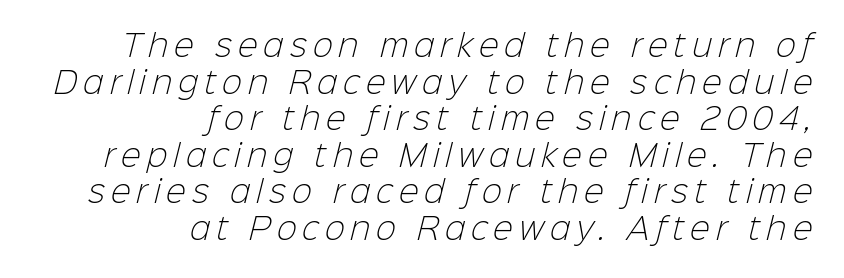
The image shows 30 px light sans-serif type; set right-aligned, line spacing 1.22x, unusually wide letter spacing (+0.2 em), not underlined; low stroke contrast and a medium x-height.
